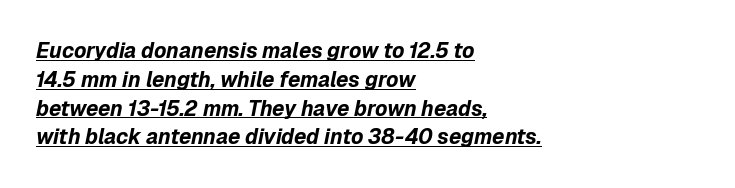
Q: Is the text bold? A: Yes.
Q: Is the text italic (slanted)? A: Yes, it leans right by about 12 degrees.
Q: Is the text underlined? A: Yes.
Q: How is the paragraph aligned? A: Left-aligned.
Q: Is the spacing between letters normal or unusually wide? A: Normal.
Q: Is the spacing between lines tight, normal or loose? A: Normal.
